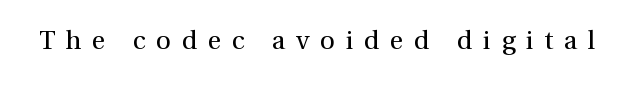
The rendering inserts visible extra space after every character. The characters are drawn with everyday or finer stroke widths. The type sits square on the baseline with zero lean. Anything drawn beneath the words? Only blank space.
